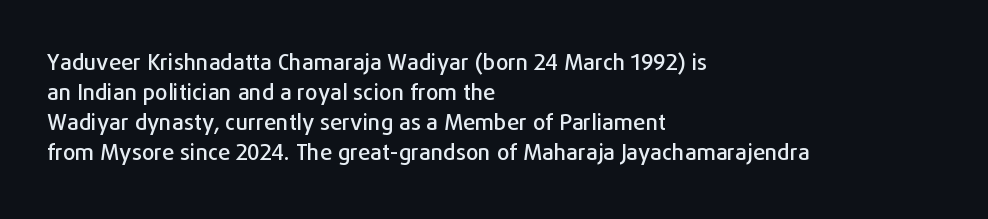
Q: Is the text italic (slanted)? A: No, it is upright.
Q: Is the text underlined? A: No.
Q: How is the paragraph aligned? A: Left-aligned.
Q: Is the spacing between letters normal or unusually wide? A: Normal.
Q: Is the spacing between lines tight, normal or loose? A: Normal.
